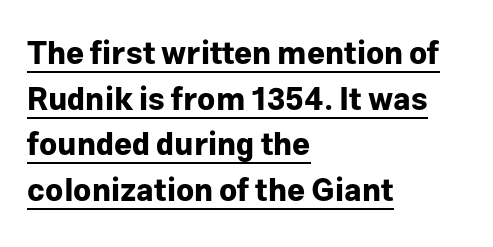
The rendering uses natural spacing where letterforms have individual widths. These lines carry a lot of weight — the face is fully bold. Visually the block forms a straight wall on the left and a jagged coastline on the right. Ordinary non-slanted type is in use.
